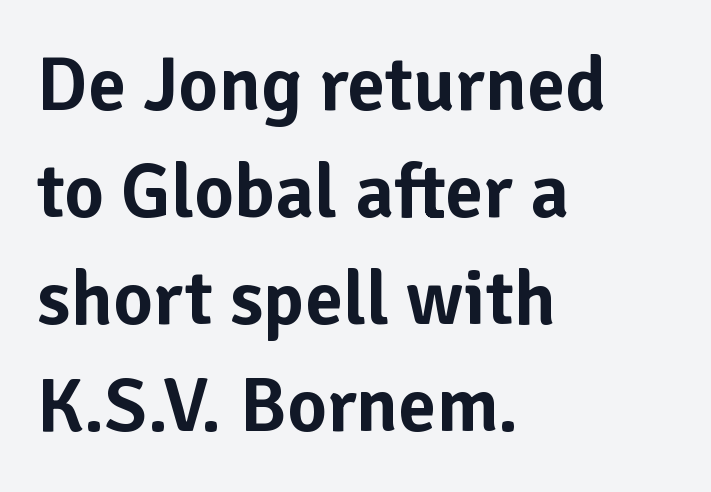
Q: Is the text italic (slanted)? A: No, it is upright.
Q: Is the typeface a serif or a sans-serif typeface? A: Sans-serif.
Q: Is the text underlined? A: No.
Q: How is the paragraph aligned? A: Left-aligned.
Q: Is the spacing between letters normal or unusually wide? A: Normal.
Q: Is the spacing between lines tight, normal or loose? A: Normal.
Q: Width (condensed, normal, or wide)? A: Normal.
Q: Stroke contrast? A: Low.
Q: x-height? A: Medium.
Q: Monospaced? A: No.
